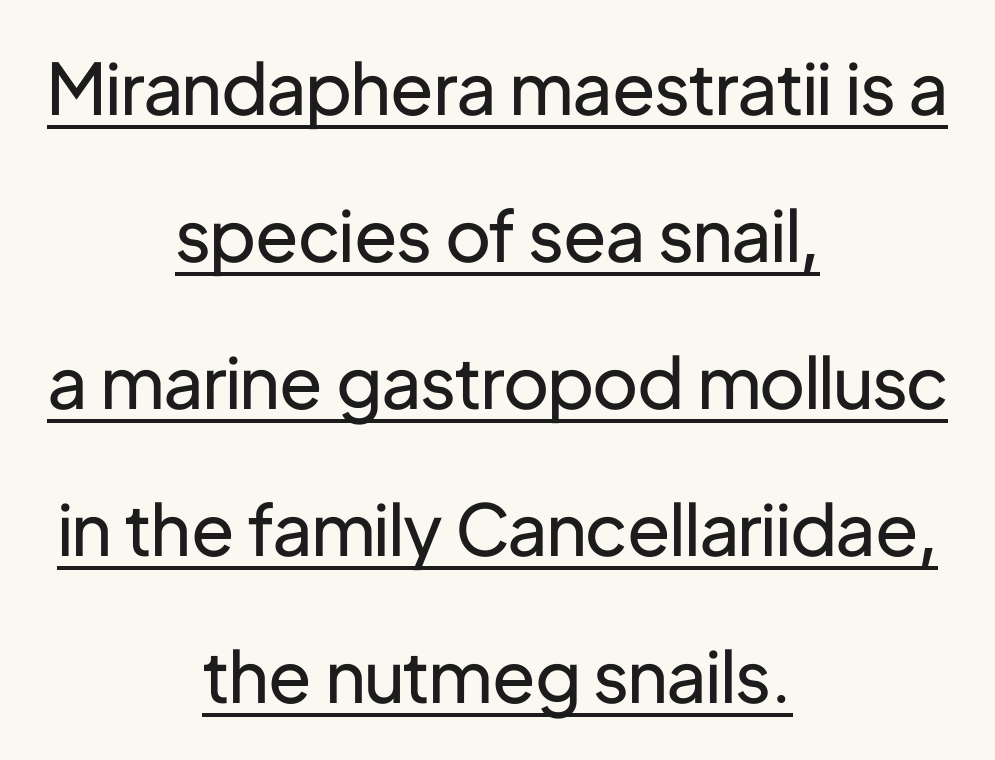
Q: Is the text bold? A: No.
Q: Is the text italic (slanted)? A: No, it is upright.
Q: Is the typeface a serif or a sans-serif typeface? A: Sans-serif.
Q: Is the text underlined? A: Yes.
Q: How is the paragraph aligned? A: Centered.
Q: Is the spacing between letters normal or unusually wide? A: Normal.
Q: Is the spacing between lines tight, normal or loose? A: Loose.
Q: Width (condensed, normal, or wide)? A: Normal.
Q: Stroke contrast? A: Low.
Q: x-height? A: Medium.
Q: Monospaced? A: No.
